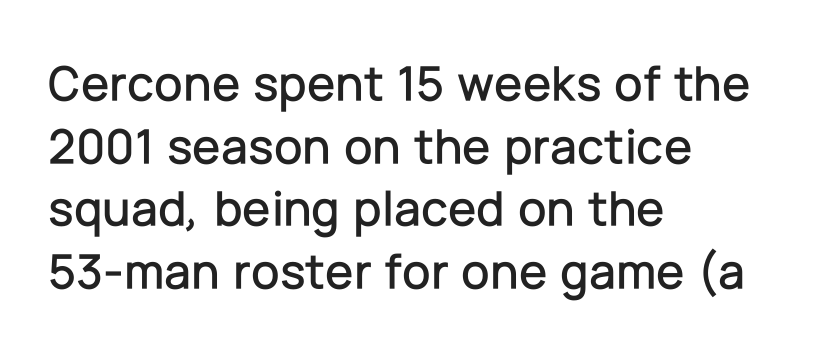
The passage shown is typed in a proportional face where columns would drift. Does the lettering tilt? It doesn't — this is upright. This sample is left-justified, so line endings fall wherever the words run out. No extra tracking has been applied to these lines. Only glyphs here, with clear space below each row. Serifs: no, the terminals of the letterforms are clean.
